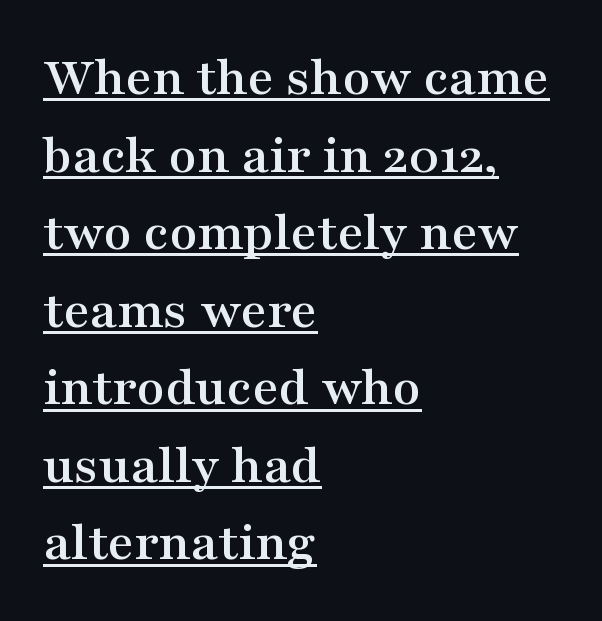
Serif or sans? Serif — the stroke terminals have little feet. No extra tracking has been applied to these lines. Evenly set lines give the paragraph a standard silhouette. The words here are underlined.
